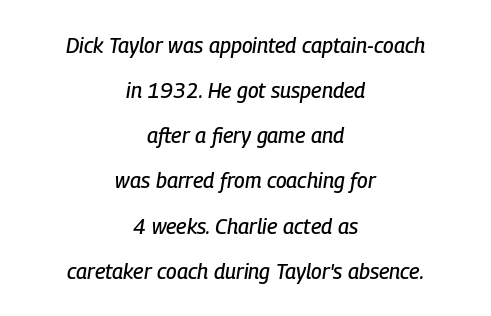
Q: Is the text italic (slanted)? A: Yes, it leans right by about 9 degrees.
Q: Is the text underlined? A: No.
Q: How is the paragraph aligned? A: Centered.
Q: Is the spacing between letters normal or unusually wide? A: Normal.
Q: Is the spacing between lines tight, normal or loose? A: Loose.
